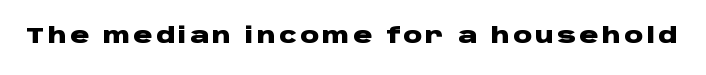
Pretty heavy lettering here — definitely bold. The passage shown is not underscored anywhere. Do the letters lean? They stand straight.
